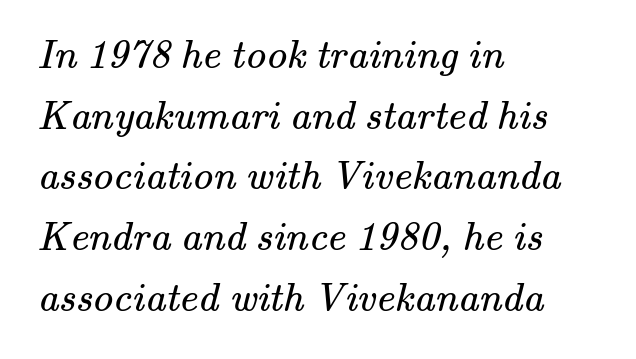
Q: Is the text bold? A: No.
Q: Is the typeface a serif or a sans-serif typeface? A: Serif.
Q: Is the text underlined? A: No.
Q: How is the paragraph aligned? A: Left-aligned.
Q: Is the spacing between letters normal or unusually wide? A: Normal.
Q: Is the spacing between lines tight, normal or loose? A: Normal.
Q: Width (condensed, normal, or wide)? A: Normal.
Q: Stroke contrast? A: Medium.
Q: x-height? A: Small.
Q: Monospaced? A: No.
